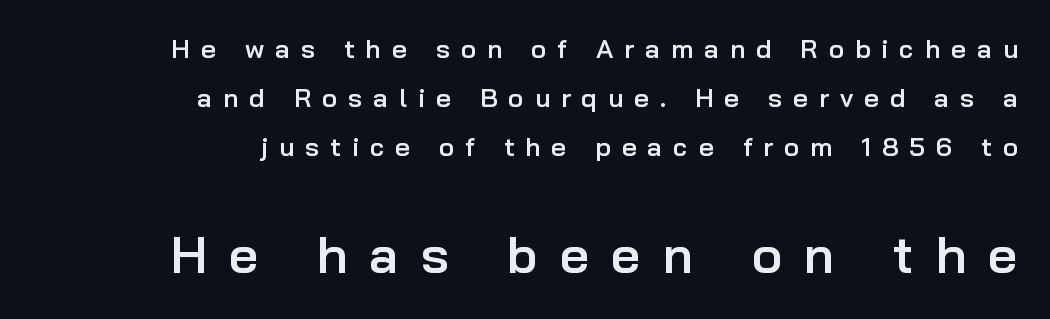
Q: Is the text bold? A: Semi-bold.
Q: Is the text italic (slanted)? A: No, it is upright.
Q: Is the typeface a serif or a sans-serif typeface? A: Sans-serif.
Q: Is the text underlined? A: No.
Q: How is the paragraph aligned? A: Right-aligned.
Q: Is the spacing between letters normal or unusually wide? A: Unusually wide.
Q: Which block of text is set in a larger size, the first (top) or the second (bottom)? A: The second (bottom) one.
Q: Width (condensed, normal, or wide)? A: Normal.
Q: Stroke contrast? A: Low.
Q: x-height? A: Medium.
Q: Monospaced? A: No.
